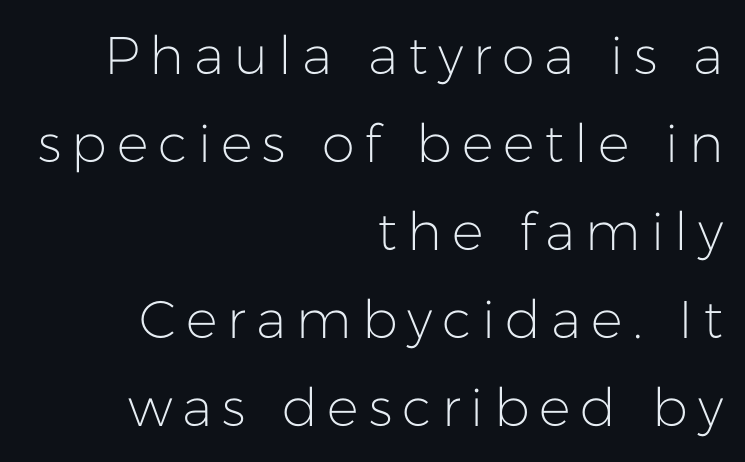
Note: no serifs on the glyphs. Every row of glyphs terminates at an identical x-position on the right. Anything drawn beneath the words? Only blank space. Every stem runs plumb, perpendicular to the baseline.
